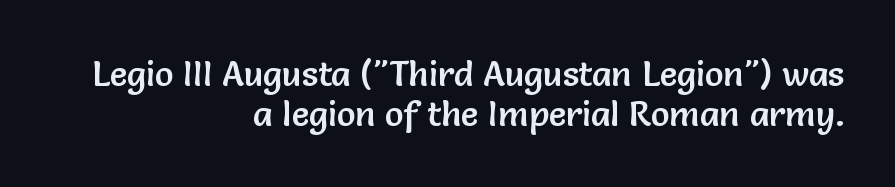
Q: Is the text italic (slanted)? A: No, it is upright.
Q: Is the typeface a serif or a sans-serif typeface? A: Sans-serif.
Q: Is the text underlined? A: No.
Q: How is the paragraph aligned? A: Right-aligned.
Q: Is the spacing between letters normal or unusually wide? A: Normal.
Q: Is the spacing between lines tight, normal or loose? A: Tight.
Q: Width (condensed, normal, or wide)? A: Normal.
Q: Stroke contrast? A: Low.
Q: x-height? A: Medium.
Q: Monospaced? A: No.
